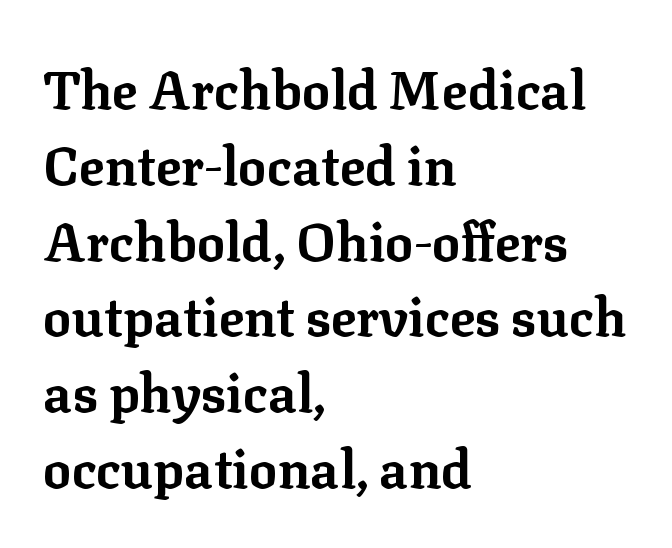
Q: Is the text bold? A: Yes.
Q: Is the text italic (slanted)? A: No, it is upright.
Q: Is the typeface a serif or a sans-serif typeface? A: Serif.
Q: Is the text underlined? A: No.
Q: How is the paragraph aligned? A: Left-aligned.
Q: Is the spacing between letters normal or unusually wide? A: Normal.
Q: Is the spacing between lines tight, normal or loose? A: Normal.
Q: Width (condensed, normal, or wide)? A: Normal.
Q: Stroke contrast? A: Low.
Q: x-height? A: Medium.
Q: Monospaced? A: No.
